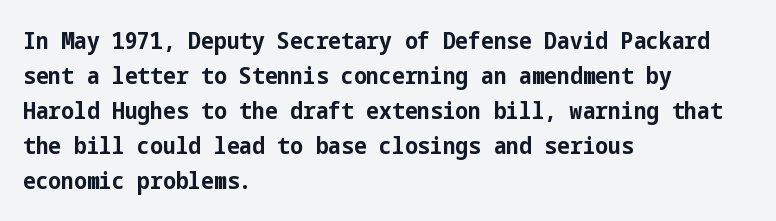
The image shows 24 px bold type, upright; set left-aligned, normal line spacing (1.46x), normal letter spacing, not underlined.
